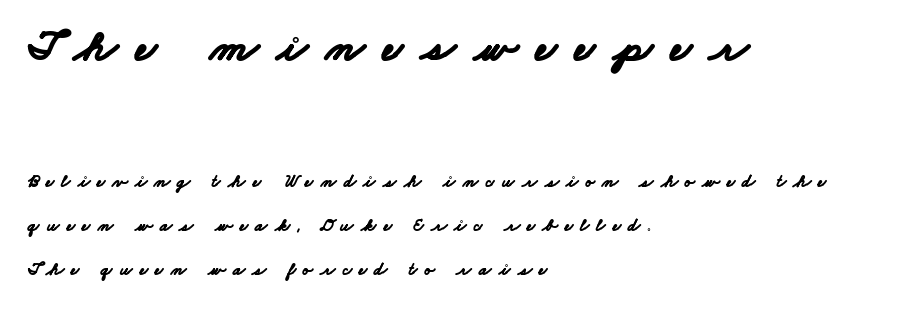
The image shows 45 px bold, wide sans-serif type; set left-aligned, loose line spacing (2.44x), unusually wide letter spacing (+0.4 em), not underlined; the first (top) block is 2.5x larger; low stroke contrast and a small x-height.
